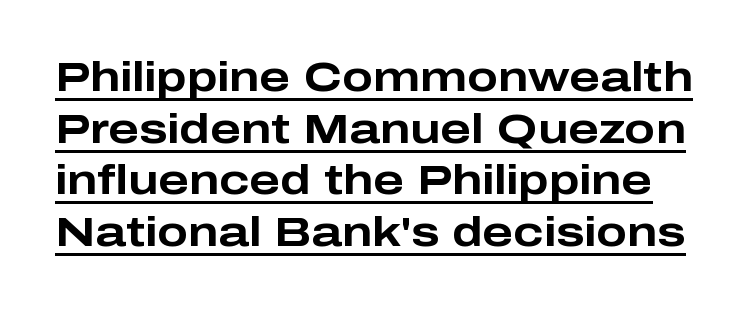
Q: Is the text bold? A: Yes.
Q: Is the text italic (slanted)? A: No, it is upright.
Q: Is the typeface a serif or a sans-serif typeface? A: Sans-serif.
Q: Is the text underlined? A: Yes.
Q: Is the spacing between letters normal or unusually wide? A: Normal.
Q: Is the spacing between lines tight, normal or loose? A: Normal.
Q: Width (condensed, normal, or wide)? A: Wide.
Q: Stroke contrast? A: Low.
Q: x-height? A: Medium.
Q: Monospaced? A: No.
